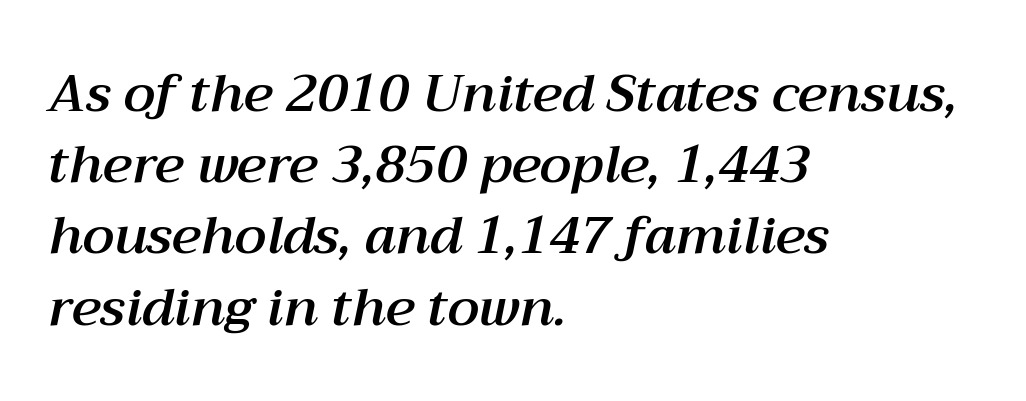
Q: Is the text italic (slanted)? A: Yes, it leans right by about 12 degrees.
Q: Is the text underlined? A: No.
Q: How is the paragraph aligned? A: Left-aligned.
Q: Is the spacing between letters normal or unusually wide? A: Normal.
Q: Is the spacing between lines tight, normal or loose? A: Normal.
Q: Width (condensed, normal, or wide)? A: Normal.
Q: Stroke contrast? A: Medium.
Q: x-height? A: Medium.
Q: Monospaced? A: No.
